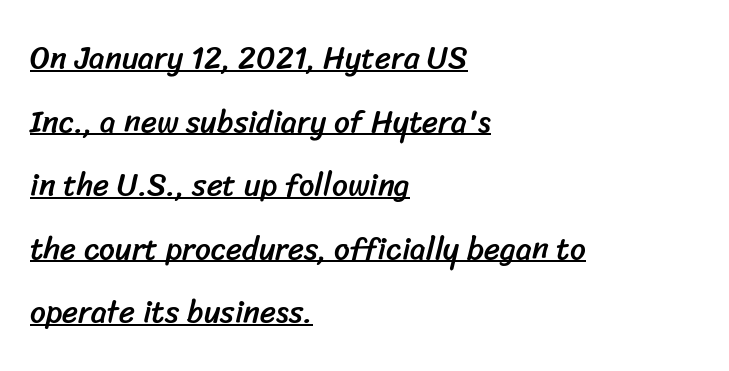
The type family on display is of the sans-serif kind. The setting favours the left margin, as ordinary paragraphs usually do. Line spacing here is loose. Students, note that the glyphs here touch the page at normal intervals. Every word sits above its own underline.
